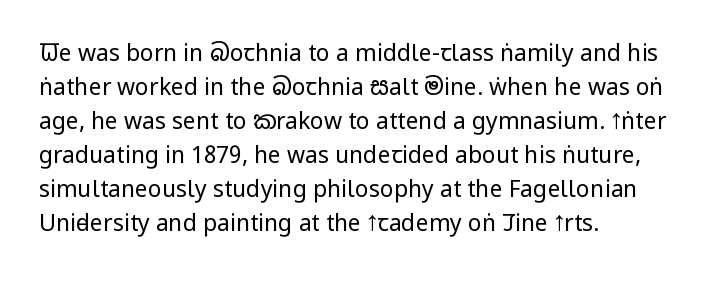
The image shows 23 px text type, upright; set left-aligned, normal line spacing (1.48x), normal letter spacing, not underlined.
